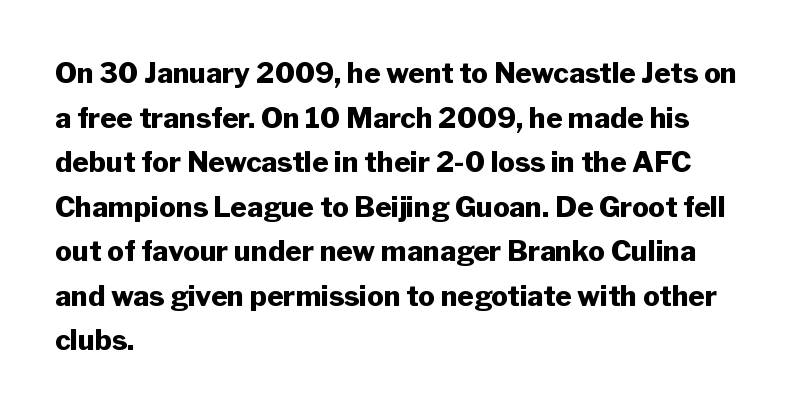
The rendering uses a bold face; every stroke is thick and dark. What stands out about the letter spacing? Nothing — it is the standard amount. A typesetter would call this proportional, since set widths differ per character. Underlining? Definitely not there. It's the straight-up-and-down kind of type. One glance says typical: line gaps are just what's usual.
